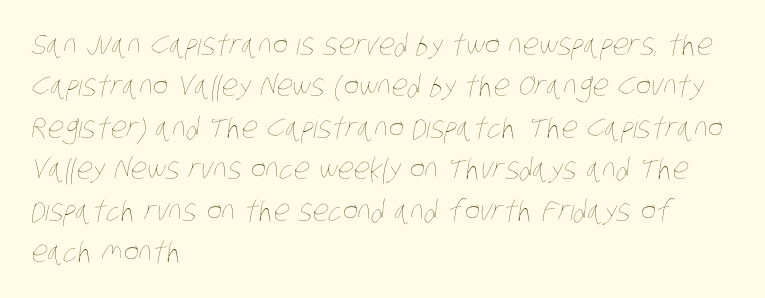
Rule under the text: the space is simply empty. The cut favours lightness, reaching ordinary text weight at its darkest. You could call the tracking neutral — neither tight nor loose. A normal amount of white space separates one row of letters from the next. Reading down the block, your eye returns to a fixed left position each line.
